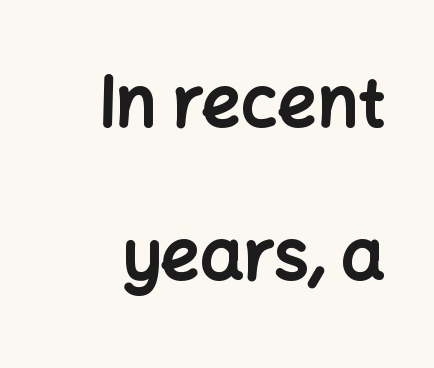
Q: Is the text bold? A: Yes.
Q: Is the text italic (slanted)? A: No, it is upright.
Q: Is the typeface a serif or a sans-serif typeface? A: Sans-serif.
Q: Is the text underlined? A: No.
Q: How is the paragraph aligned? A: Right-aligned.
Q: Is the spacing between letters normal or unusually wide? A: Normal.
Q: Is the spacing between lines tight, normal or loose? A: Loose.
Q: Width (condensed, normal, or wide)? A: Normal.
Q: Stroke contrast? A: Low.
Q: x-height? A: Medium.
Q: Monospaced? A: No.
